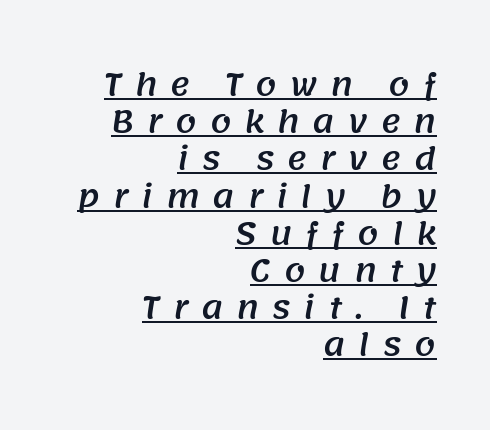
These lines are composed in type without serifs. In CSS terms this would be text-align: right. The rendering inserts visible extra space after every character. These characters rest on top of a visible drawn line. These lines are rendered in a variable-pitch font.
